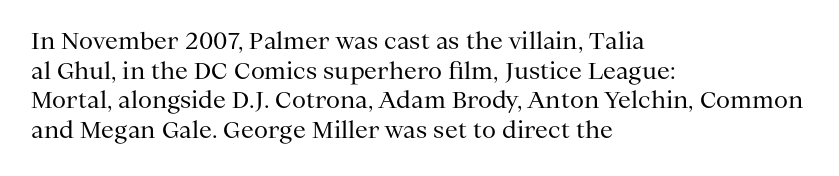
{"italic": "no", "bold": "no", "underline": "no", "align": "left", "line_spacing": "normal", "line_spacing_ratio": 1.29, "letter_spacing": "normal", "letter_spacing_em": 0.0, "glyph_px": 23}
